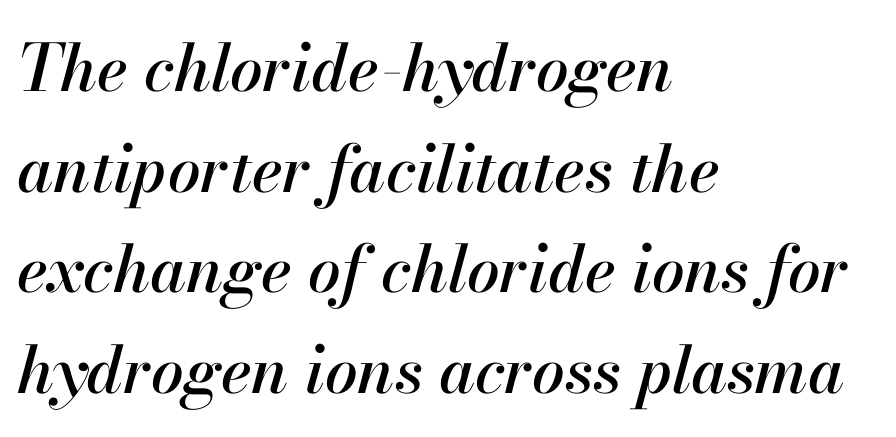
If you drew a ruler down the left edge, every line would touch it. This sample has the flowing, uneven cadence of proportional lettering. Style check: oblique. Regular leading.
